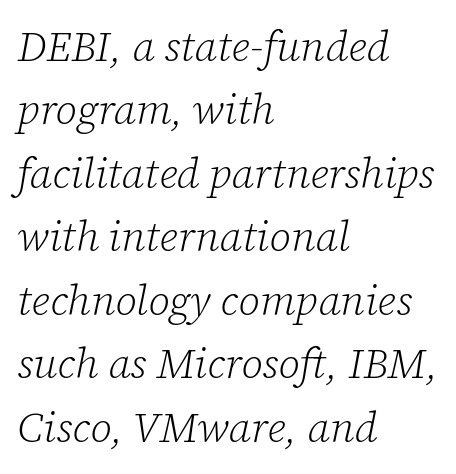
Q: Is the text bold? A: No.
Q: Is the text italic (slanted)? A: Yes, it leans right by about 12 degrees.
Q: Is the typeface a serif or a sans-serif typeface? A: Serif.
Q: Is the text underlined? A: No.
Q: How is the paragraph aligned? A: Left-aligned.
Q: Is the spacing between letters normal or unusually wide? A: Normal.
Q: Is the spacing between lines tight, normal or loose? A: Normal.
Q: Width (condensed, normal, or wide)? A: Normal.
Q: Stroke contrast? A: Low.
Q: x-height? A: Medium.
Q: Monospaced? A: No.
